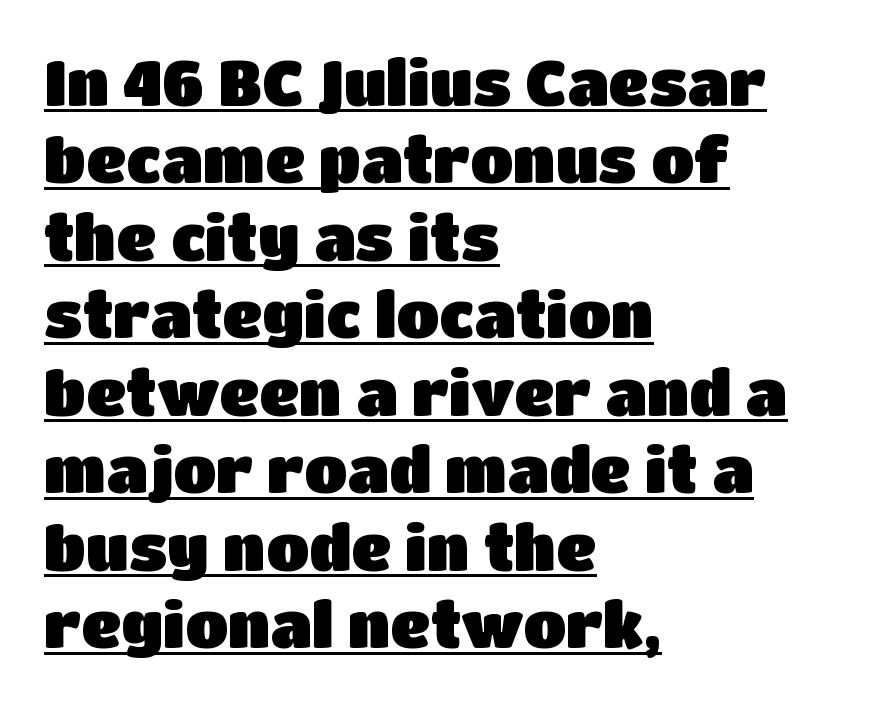
The image shows 63 px sans-serif type, upright; set left-aligned, line spacing 1.23x, normal letter spacing, underlined; low stroke contrast and a large x-height.
